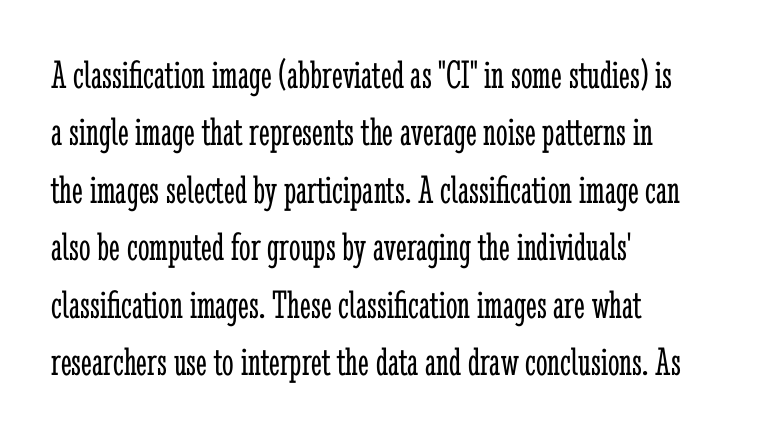
{"serif": "yes", "italic": "no", "bold": "no", "weight": "light", "width": "condensed", "stroke_contrast": "low", "x_height": "medium", "monospaced": "no", "underline": "no", "align": "left", "line_spacing": "normal", "line_spacing_ratio": 1.4, "letter_spacing": "normal", "letter_spacing_em": 0.0, "glyph_px": 41}
